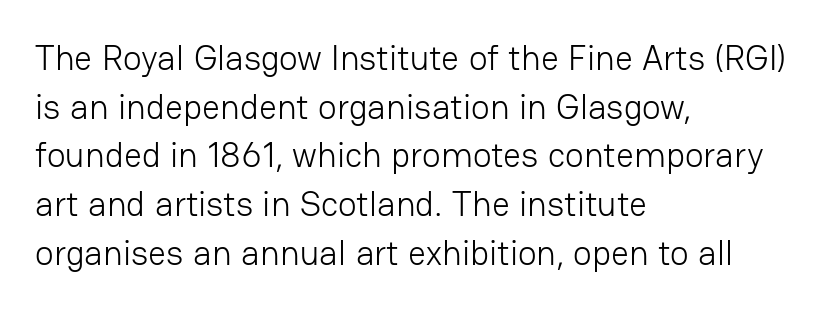
Underlining? Definitely not there. Does the type have serifs? No, each stem ends abruptly. The letters stand upright; this is a roman face. The letters advance in unequal steps, a hallmark of proportional type. The line texture is even and compact thanks to regular tracking. Is the stroke heavy? The answer is a plain regular-or-lighter.
